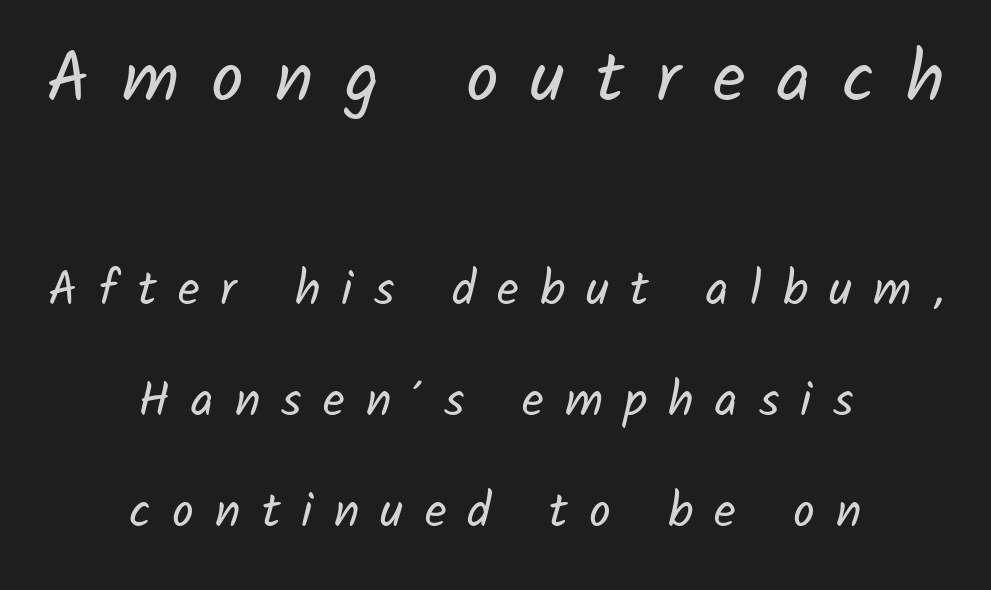
The image shows 72 px regular-weight sans-serif type; set centered, loose line spacing (2.32x), unusually wide letter spacing (+0.44 em), not underlined; the first (top) block is 1.5x larger; low stroke contrast and a medium x-height.
